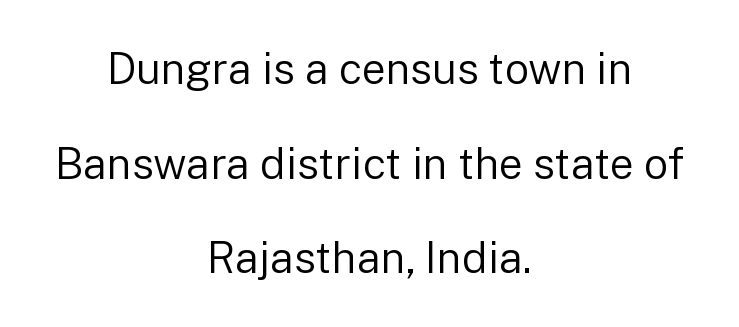
The image shows 43 px regular-weight sans-serif type, upright; set centered, loose line spacing (2.2x), normal letter spacing, not underlined; low stroke contrast and a medium x-height.
